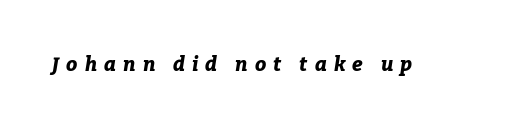
{"italic": "yes", "lean": "right", "slant_degrees": 9, "bold": "yes", "underline": "no", "letter_spacing": "wide", "letter_spacing_em": 0.36, "glyph_px": 20}
